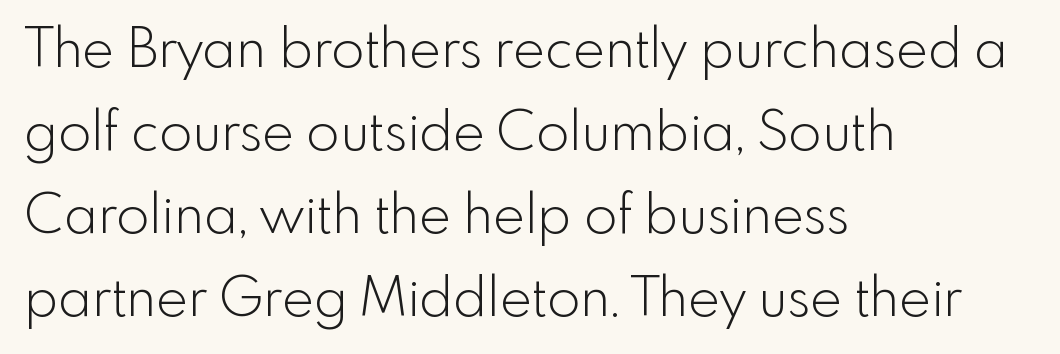
Q: Is the text bold? A: No.
Q: Is the text italic (slanted)? A: No, it is upright.
Q: Is the typeface a serif or a sans-serif typeface? A: Sans-serif.
Q: Is the text underlined? A: No.
Q: How is the paragraph aligned? A: Left-aligned.
Q: Is the spacing between letters normal or unusually wide? A: Normal.
Q: Is the spacing between lines tight, normal or loose? A: Normal.
Q: Width (condensed, normal, or wide)? A: Normal.
Q: x-height? A: Small.
Q: Monospaced? A: No.
